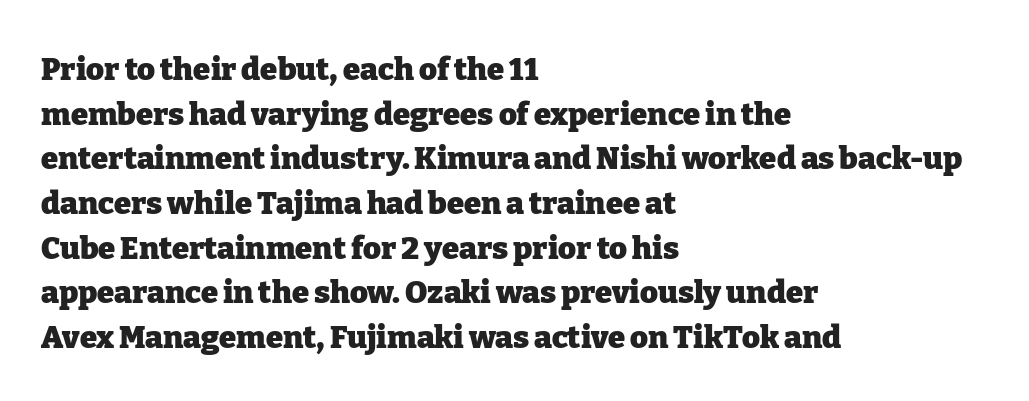
{"serif": "yes", "italic": "no", "bold": "yes", "weight": "heavy", "width": "normal", "stroke_contrast": "low", "x_height": "medium", "monospaced": "no", "underline": "no", "align": "left", "line_spacing": "normal", "line_spacing_ratio": 1.44, "letter_spacing": "normal", "letter_spacing_em": 0.0, "glyph_px": 31}
